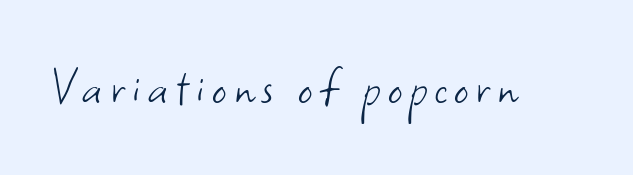
{"serif": "no", "bold": "no", "weight": "light", "width": "normal", "stroke_contrast": "low", "x_height": "small", "monospaced": "no", "underline": "no", "glyph_px": 56}
